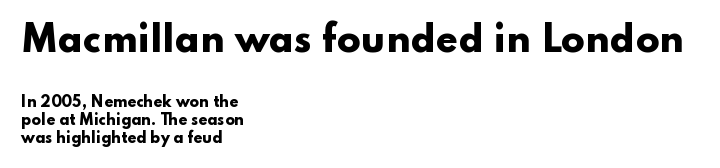
The image shows 35 px heavy, wide sans-serif type, upright; set left-aligned, normal line spacing (1.28x), normal letter spacing, not underlined; the first (top) block is 2.5x larger; low stroke contrast and a small x-height.
